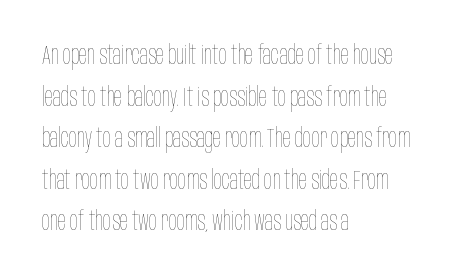
This sample uses an upright cut, with every glyph sitting square on the baseline. Lines of text with bare space underneath. The setting favours the left margin, as ordinary paragraphs usually do. Leading: standard. The typesetting does not lean heavy: it is not bold. You could call the tracking neutral — neither tight nor loose.
